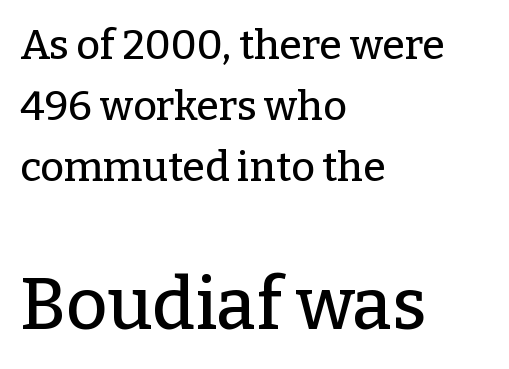
Glance below the letters and you will spot only blank space. Size hierarchy here favors the trailing block over the leading one. Font category for this specimen: serif. Notice how the passage keeps a crisp vertical edge on the left only.
